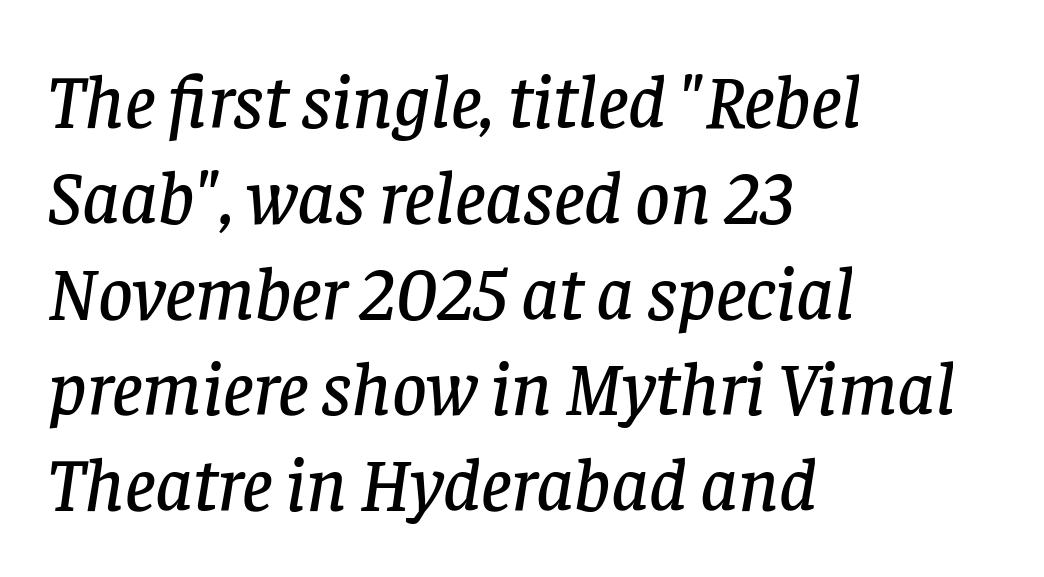
Q: Is the text italic (slanted)? A: Yes, it leans right by about 8 degrees.
Q: Is the typeface a serif or a sans-serif typeface? A: Serif.
Q: Is the text underlined? A: No.
Q: How is the paragraph aligned? A: Left-aligned.
Q: Is the spacing between letters normal or unusually wide? A: Normal.
Q: Is the spacing between lines tight, normal or loose? A: Normal.
Q: Width (condensed, normal, or wide)? A: Normal.
Q: Stroke contrast? A: Low.
Q: x-height? A: Large.
Q: Monospaced? A: No.
